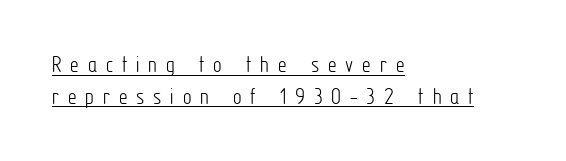
Q: Is the text bold? A: No.
Q: Is the text italic (slanted)? A: No, it is upright.
Q: Is the text underlined? A: Yes.
Q: How is the paragraph aligned? A: Left-aligned.
Q: Is the spacing between letters normal or unusually wide? A: Unusually wide.
Q: Is the spacing between lines tight, normal or loose? A: Normal.
